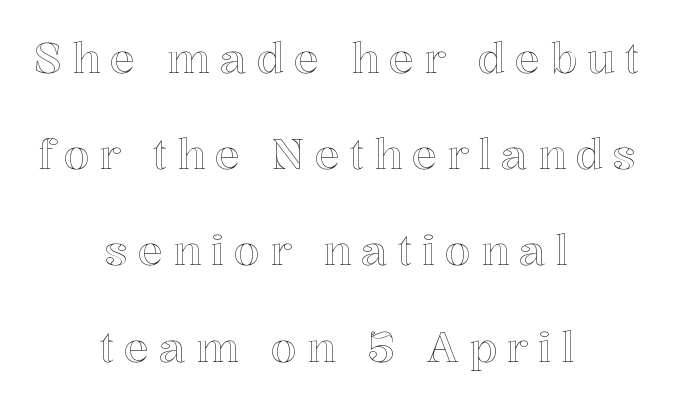
Do the characters align in a grid? No, the font is proportional. This rendering widens character spacing well past its baseline value. Descenders hang freely into open space. The compositor balanced each line on the midline. Do the letters lean? They stand straight.
